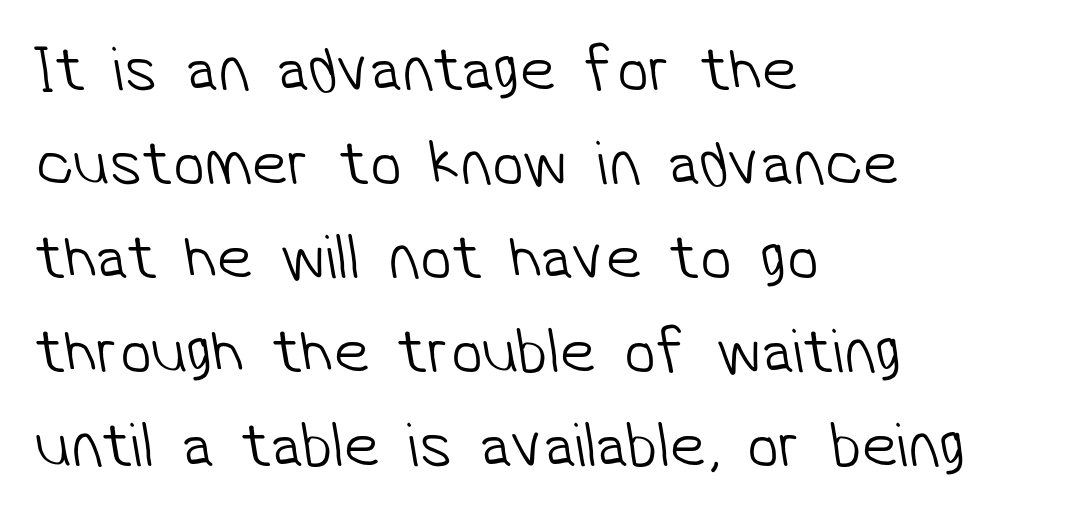
The image shows 64 px light sans-serif type; set left-aligned, normal line spacing (1.47x), normal letter spacing, not underlined; low stroke contrast and a medium x-height.
